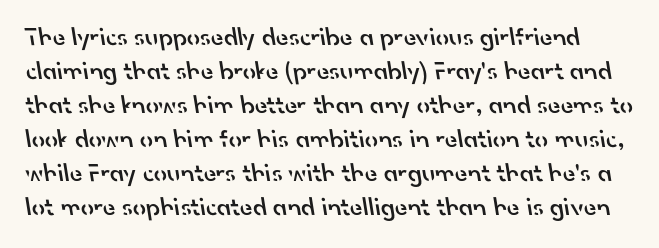
Q: Is the text bold? A: Semi-bold.
Q: Is the text underlined? A: No.
Q: Is the spacing between letters normal or unusually wide? A: Normal.
Q: Is the spacing between lines tight, normal or loose? A: Normal.
